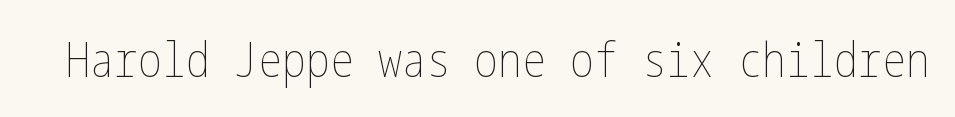
{"italic": "no", "bold": "no", "weight": "thin", "width": "condensed", "stroke_contrast": "low", "x_height": "medium", "underline": "no", "letter_spacing": "normal", "letter_spacing_em": 0.0, "glyph_px": 48}
